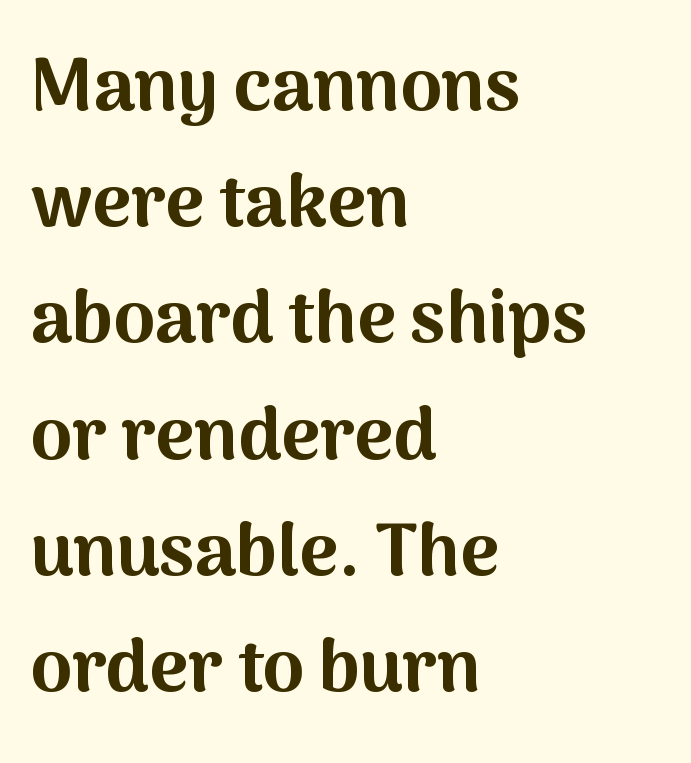
This is heavy type, rendered in bold. Is this a fixed-width face? No — the glyphs have proportional, varying widths. Characters remain perfectly vertical along every line. Unmarked baselines from the first word to the last. Students, observe: this is what conventionally led text looks like. In terms of letterform style, serifs are entirely absent.
